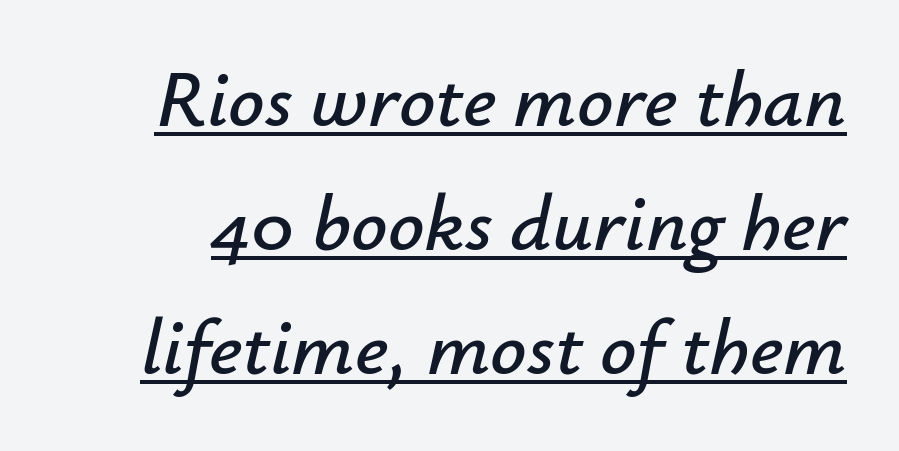
The image shows 80 px text type, italic (leaning right); set normal line spacing (1.55x), normal letter spacing, underlined; low stroke contrast and a small x-height.
